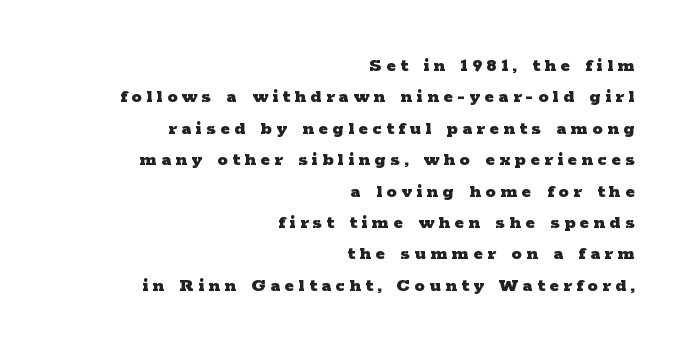
Pretty heavy lettering here — definitely bold. Only glyphs here, with clear space below each row. The lines sit at an ordinary, default distance from one another. The lines are quadded right. Loose tracking; the words dissolve into strings of separated letters. Vertical strokes here are truly vertical.
